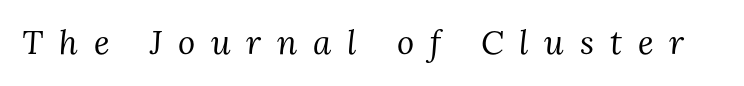
The font is comparable to plain body text, perhaps lighter. Unlike a clean sans, this face finishes its strokes with serifs. If you drew a line through each stem, it would be angled. Is the letter spacing exaggerated? Yes — the characters are pushed far apart. Each row of text sits above clean, open space.
